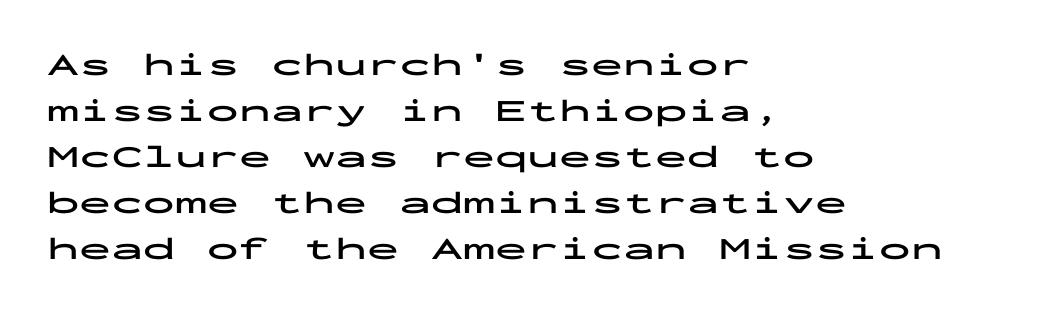
{"serif": "no", "italic": "no", "bold": "yes", "weight": "bold", "width": "wide", "stroke_contrast": "low", "x_height": "medium", "monospaced": "yes", "underline": "no", "align": "left", "line_spacing": "normal", "line_spacing_ratio": 1.44, "letter_spacing": "normal", "letter_spacing_em": 0.0, "glyph_px": 32}
